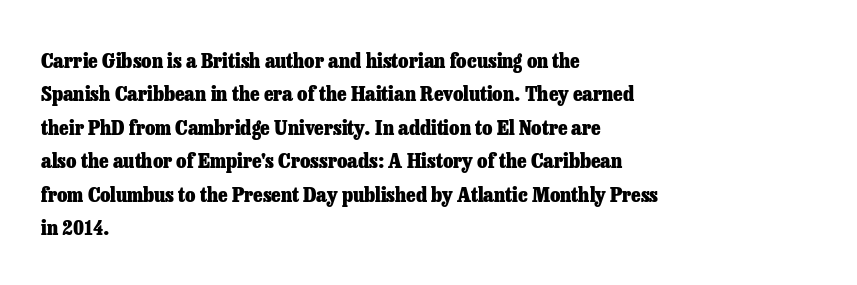
The lines sit at an ordinary, default distance from one another. Bare-footed words on every line. The rendering uses a bold face; every stroke is thick and dark. Posture: upright roman.
